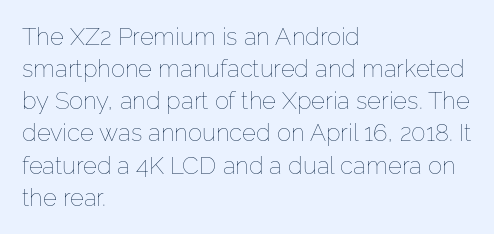
The image shows 24 px text type, upright; set left-aligned, normal line spacing (1.34x), normal letter spacing, not underlined.
